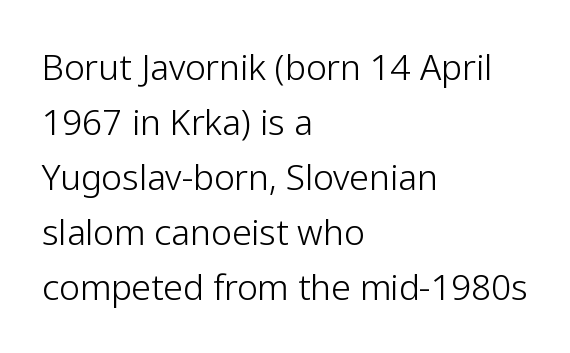
The characters display no serif detailing; their extremities are plain. Default kerning and tracking; the words read as compact shapes. The specimen reads as upright at a glance. The compositor pushed each line to the left boundary. Regarding leading, the lines here are spaced in the standard way. This reads as an unemphasized weight, regular at the heaviest.
